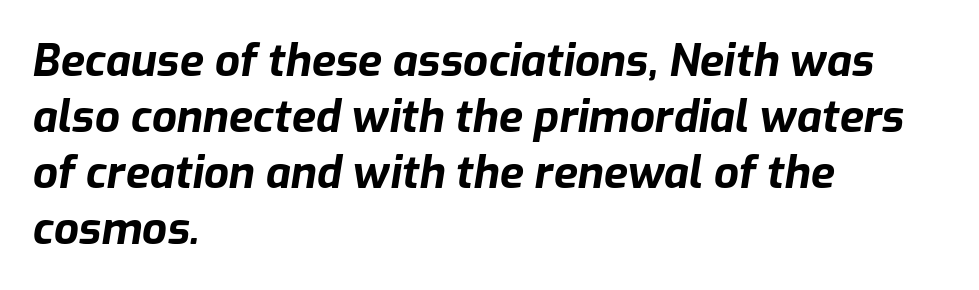
The image shows 44 px bold type, italic (leaning right); set left-aligned, normal line spacing (1.27x), normal letter spacing, not underlined; low stroke contrast and a medium x-height.
